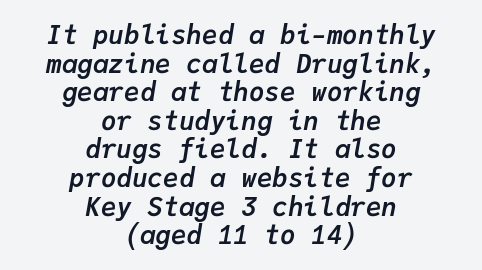
{"italic": "yes", "lean": "right", "slant_degrees": 9, "bold": "yes", "underline": "no", "align": "center", "line_spacing": "tight", "line_spacing_ratio": 1.1, "letter_spacing": "normal", "letter_spacing_em": 0.0, "glyph_px": 26}
